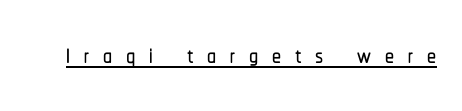
Q: Is the text italic (slanted)? A: No, it is upright.
Q: Is the typeface a serif or a sans-serif typeface? A: Sans-serif.
Q: Is the text underlined? A: Yes.
Q: Is the spacing between letters normal or unusually wide? A: Unusually wide.
Q: Width (condensed, normal, or wide)? A: Condensed.
Q: Stroke contrast? A: Low.
Q: x-height? A: Medium.
Q: Monospaced? A: No.
